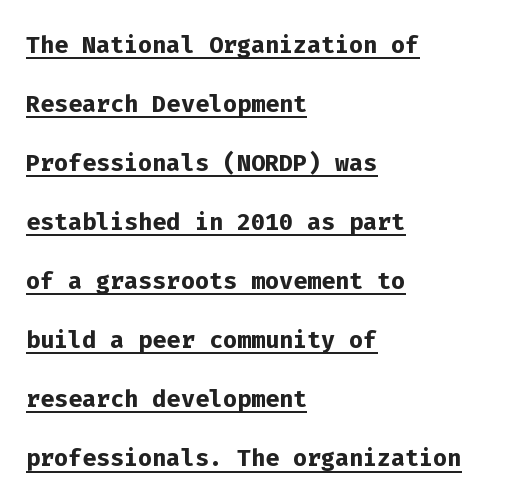
{"serif": "no", "italic": "no", "bold": "yes", "weight": "semibold", "width": "normal", "stroke_contrast": "low", "x_height": "medium", "monospaced": "yes", "underline": "yes", "align": "left", "line_spacing_ratio": 1.79, "letter_spacing": "normal", "letter_spacing_em": 0.0, "glyph_px": 33}
